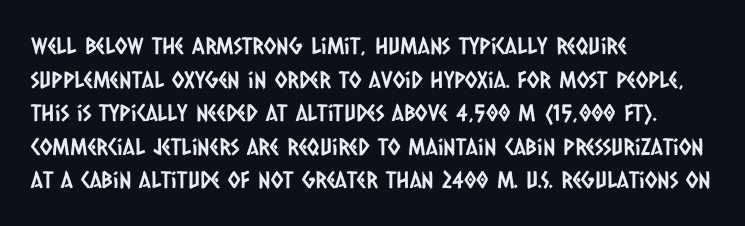
The image shows 23 px text type; set left-aligned, normal line spacing (1.46x), normal letter spacing, not underlined.
